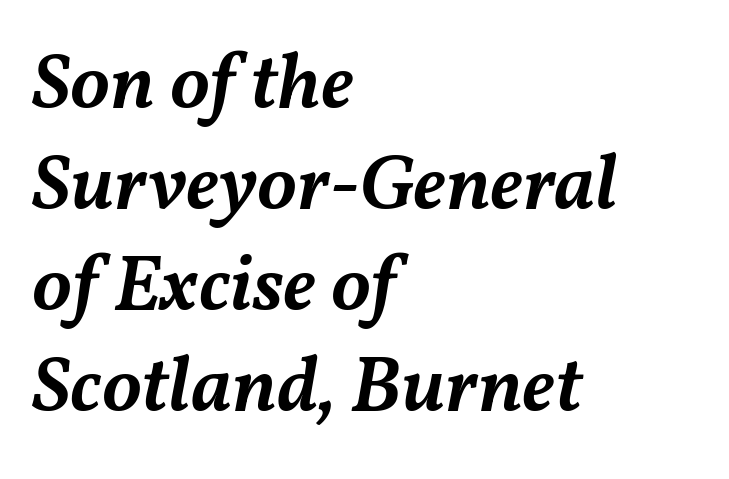
Decoration check: the copy has no underline. The axis of the letterforms is tilted away from vertical. Notice how the passage keeps a crisp vertical edge on the left only. What stands out about the letter spacing? Nothing — it is the standard amount. The space between consecutive lines is moderate.
